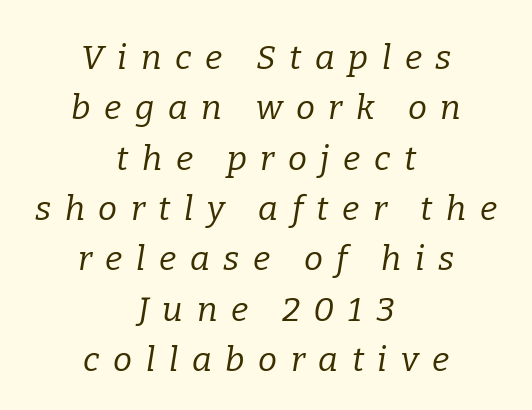
Reading down the block, each line starts at a different indent, mirrored at its end. Type without underlining. Character widths vary here, with narrow letters taking less room than wide ones. No letter is thick-stroked: the sample isn't bold. The passage shown has open, widely tracked lettering throughout.
